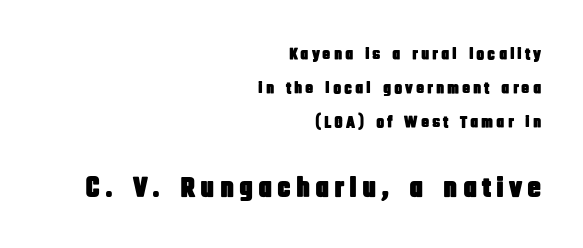
A sans-serif font was chosen for this passage. The line-height multiplier appears high, well above default. Underlining? Definitely not there. Alignment: flush right.
